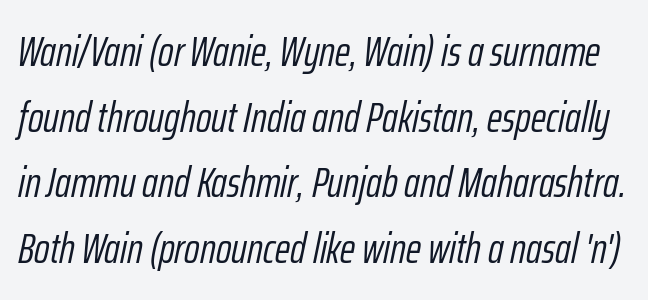
Q: Is the text bold? A: No.
Q: Is the text italic (slanted)? A: Yes, it leans right by about 12 degrees.
Q: Is the text underlined? A: No.
Q: Is the spacing between letters normal or unusually wide? A: Normal.
Q: Is the spacing between lines tight, normal or loose? A: Normal.
Q: Width (condensed, normal, or wide)? A: Condensed.
Q: Stroke contrast? A: Low.
Q: x-height? A: Medium.
Q: Monospaced? A: No.
